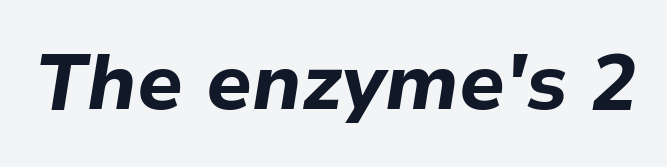
{"italic": "yes", "lean": "right", "slant_degrees": 9, "bold": "yes", "weight": "bold", "width": "normal", "stroke_contrast": "low", "x_height": "medium", "monospaced": "no", "underline": "no", "letter_spacing": "normal", "letter_spacing_em": 0.0, "glyph_px": 78}
